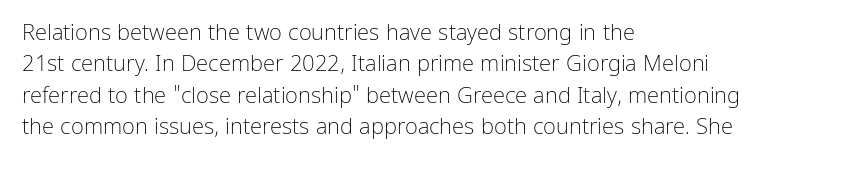
The image shows 22 px text type, upright; set left-aligned, normal line spacing (1.43x), normal letter spacing, not underlined.
